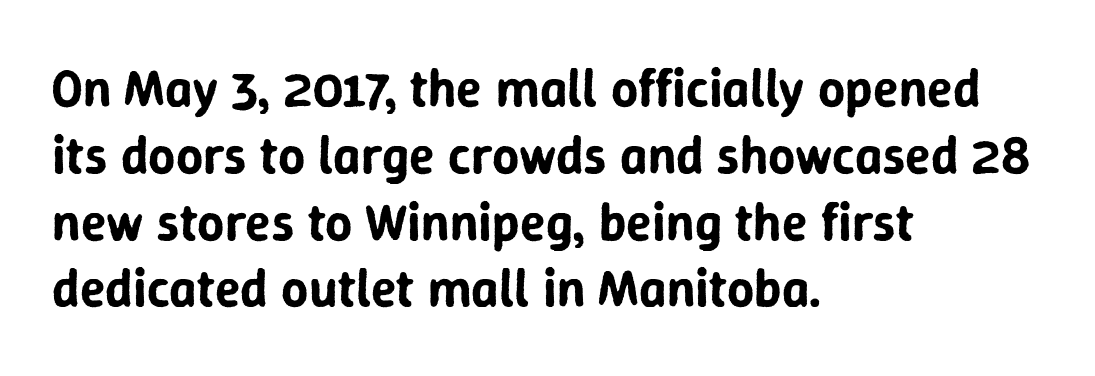
Q: Is the text italic (slanted)? A: No, it is upright.
Q: Is the typeface a serif or a sans-serif typeface? A: Sans-serif.
Q: Is the text underlined? A: No.
Q: How is the paragraph aligned? A: Left-aligned.
Q: Is the spacing between letters normal or unusually wide? A: Normal.
Q: Is the spacing between lines tight, normal or loose? A: Normal.
Q: Width (condensed, normal, or wide)? A: Normal.
Q: Stroke contrast? A: Low.
Q: x-height? A: Medium.
Q: Monospaced? A: No.
